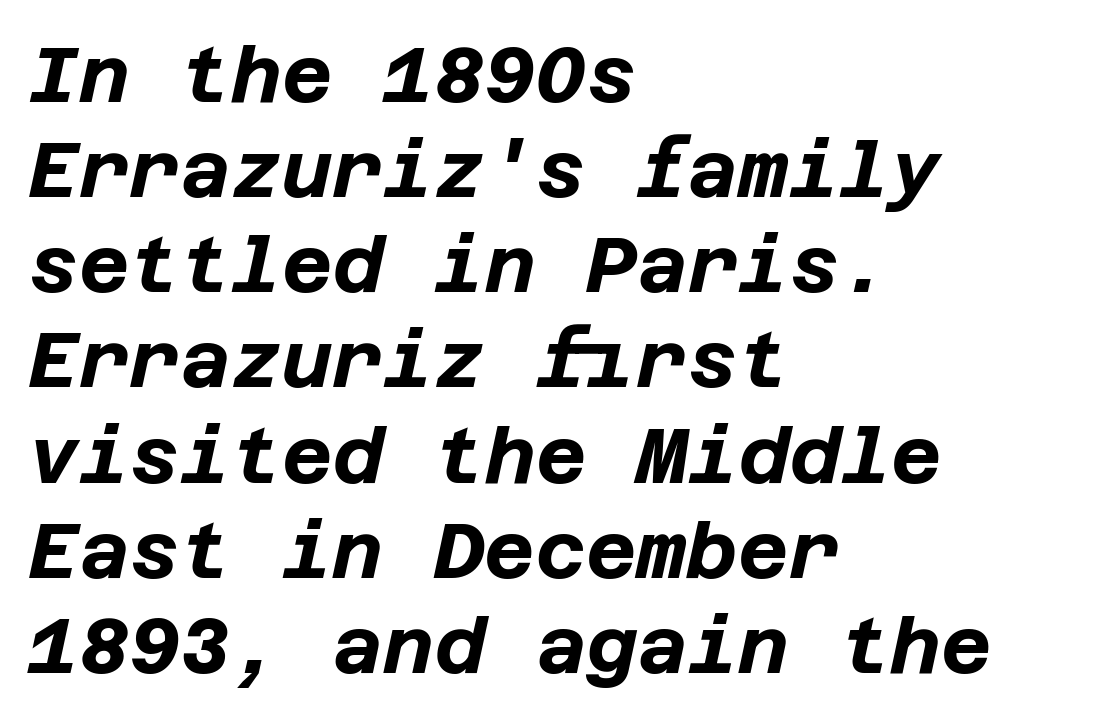
The words here are not underlined. The paragraph shown leans on its left margin. Does extra space separate the letters? No, they use regular spacing. Compared with an ordinary text face, these strokes are far heavier — a full bold.
